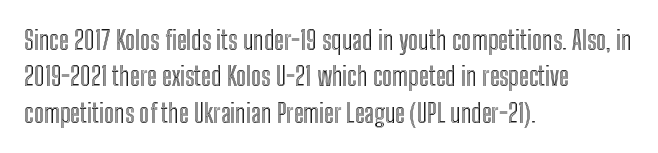
Q: Is the text italic (slanted)? A: No, it is upright.
Q: Is the text underlined? A: No.
Q: How is the paragraph aligned? A: Left-aligned.
Q: Is the spacing between letters normal or unusually wide? A: Normal.
Q: Is the spacing between lines tight, normal or loose? A: Normal.
